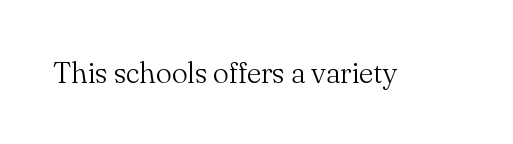
The image shows 30 px light serif type, upright; set normal letter spacing, not underlined; medium stroke contrast and a small x-height.
